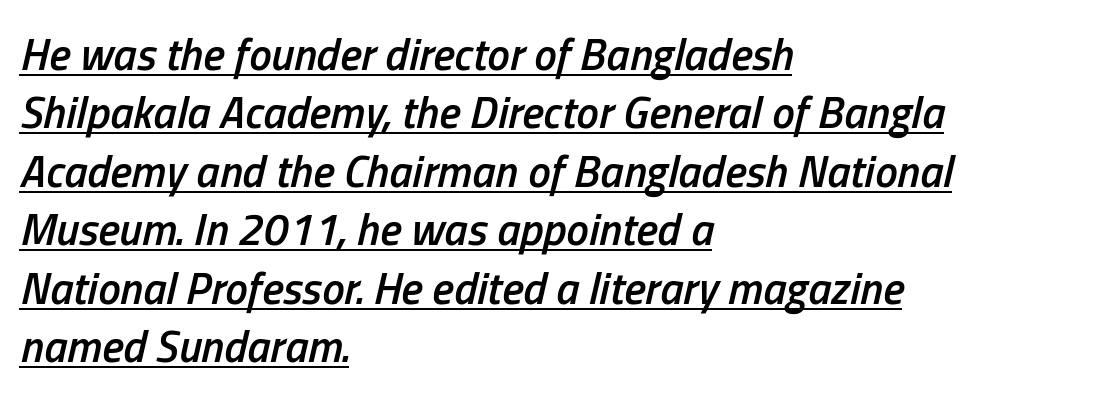
{"italic": "yes", "lean": "right", "slant_degrees": 13, "bold": "semi", "weight": "semibold", "width": "condensed", "stroke_contrast": "low", "x_height": "medium", "monospaced": "no", "underline": "yes", "align": "left", "line_spacing": "normal", "line_spacing_ratio": 1.3, "letter_spacing": "normal", "letter_spacing_em": 0.0, "glyph_px": 45}
